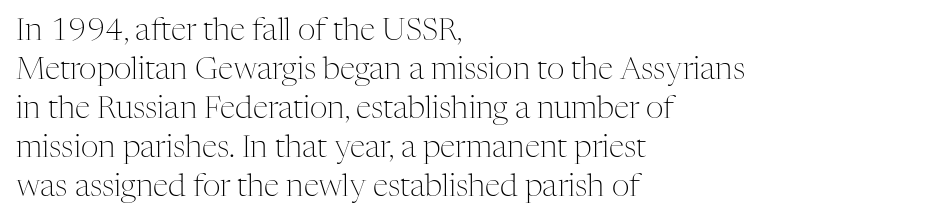
Serif or sans? Serif — the stroke terminals have little feet. Spacing verdict: proportional, widths tailored to each character. Caption: face not bold, strokes unweighted. Interline gaps are of average width in this sample. The rendering keeps characters at their native spacing.
